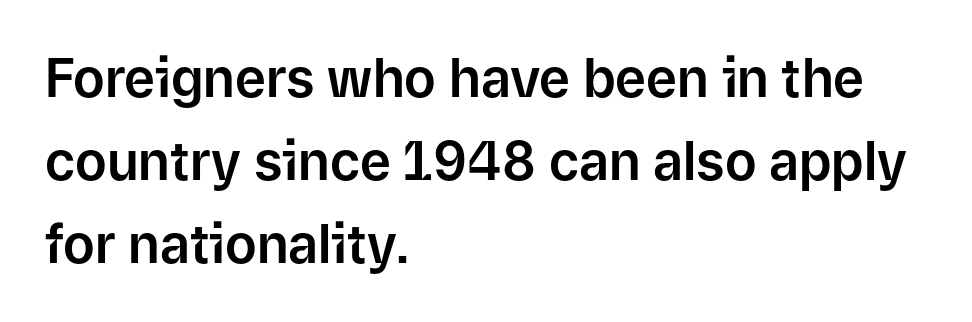
{"serif": "no", "italic": "no", "width": "normal", "stroke_contrast": "low", "x_height": "medium", "monospaced": "no", "underline": "no", "align": "left", "line_spacing": "normal", "line_spacing_ratio": 1.57, "letter_spacing": "normal", "letter_spacing_em": 0.0, "glyph_px": 53}
